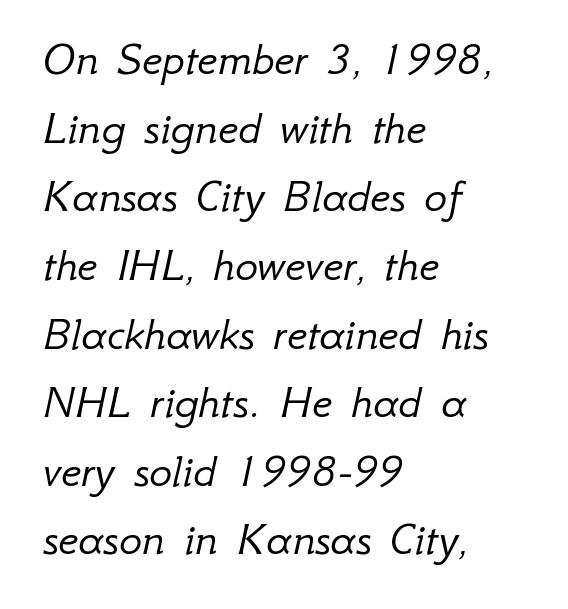
{"italic": "yes", "lean": "right", "slant_degrees": 12, "bold": "no", "weight": "light", "width": "normal", "stroke_contrast": "low", "x_height": "small", "monospaced": "no", "underline": "no", "align": "left", "line_spacing": "normal", "line_spacing_ratio": 1.43, "letter_spacing": "normal", "letter_spacing_em": 0.0, "glyph_px": 48}
